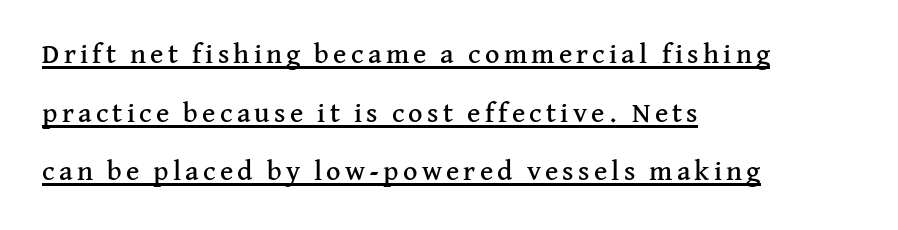
{"serif": "yes", "italic": "no", "width": "normal", "stroke_contrast": "medium", "x_height": "medium", "monospaced": "no", "underline": "yes", "align": "left", "line_spacing": "loose", "line_spacing_ratio": 2.09, "glyph_px": 28}
